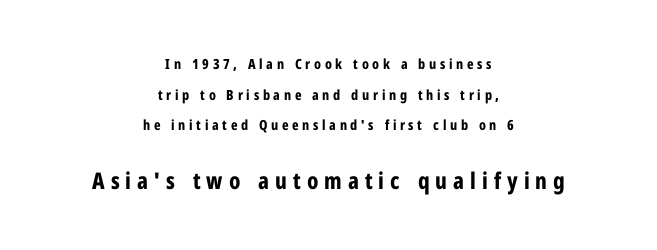
Q: Is the text bold? A: Yes.
Q: Is the text italic (slanted)? A: No, it is upright.
Q: Is the text underlined? A: No.
Q: How is the paragraph aligned? A: Centered.
Q: Is the spacing between letters normal or unusually wide? A: Unusually wide.
Q: Is the spacing between lines tight, normal or loose? A: Loose.
Q: Which block of text is set in a larger size, the first (top) or the second (bottom)? A: The second (bottom) one.
